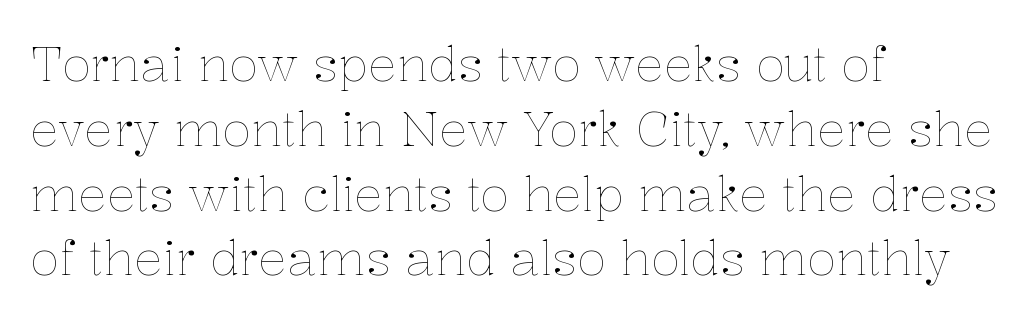
{"italic": "no", "bold": "no", "weight": "thin", "width": "normal", "stroke_contrast": "low", "x_height": "medium", "monospaced": "no", "underline": "no", "align": "left", "line_spacing": "normal", "line_spacing_ratio": 1.35, "letter_spacing": "normal", "letter_spacing_em": 0.0, "glyph_px": 48}
